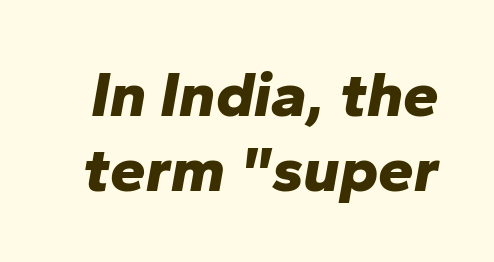
You could not count columns in this text — the font is proportionally spaced. Just letters on the line, the space beneath them empty. In terms of posture, this sample is oblique. Heft: maximum for text — a bold. There is no visible air inserted between adjacent glyphs.
